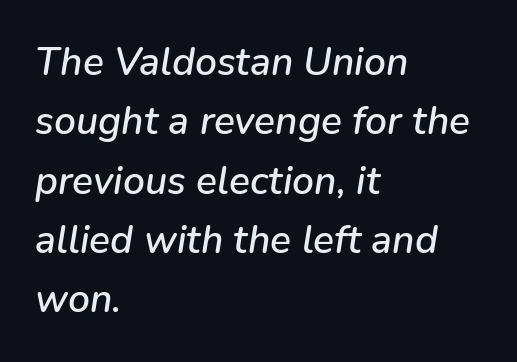
{"italic": "yes", "lean": "right", "slant_degrees": 9, "width": "normal", "stroke_contrast": "low", "x_height": "medium", "monospaced": "no", "underline": "no", "align": "left", "line_spacing": "normal", "line_spacing_ratio": 1.52, "letter_spacing": "normal", "letter_spacing_em": 0.0, "glyph_px": 39}
